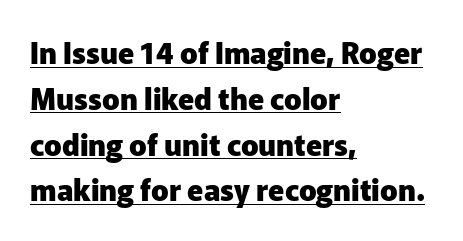
Q: Is the text bold? A: Yes.
Q: Is the text italic (slanted)? A: No, it is upright.
Q: Is the typeface a serif or a sans-serif typeface? A: Sans-serif.
Q: Is the text underlined? A: Yes.
Q: How is the paragraph aligned? A: Left-aligned.
Q: Is the spacing between letters normal or unusually wide? A: Normal.
Q: Is the spacing between lines tight, normal or loose? A: Normal.
Q: Width (condensed, normal, or wide)? A: Normal.
Q: Stroke contrast? A: Low.
Q: x-height? A: Medium.
Q: Monospaced? A: No.
